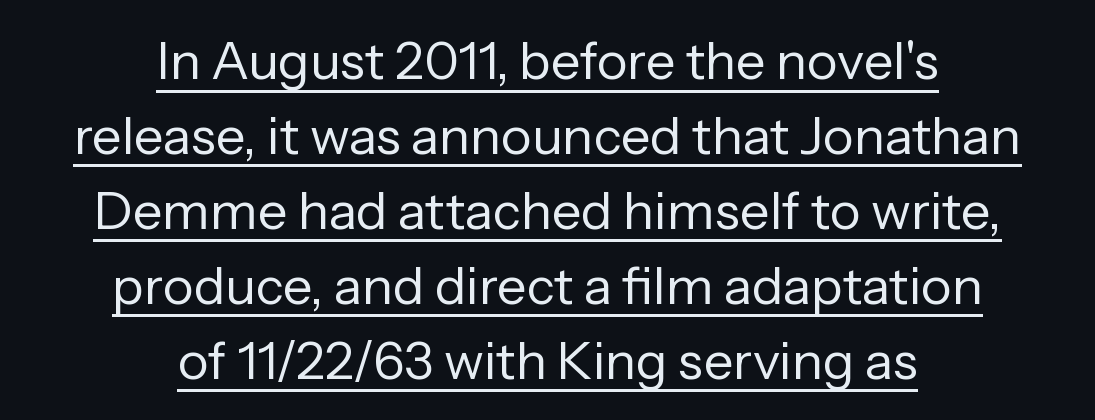
Q: Is the text bold? A: No.
Q: Is the text italic (slanted)? A: No, it is upright.
Q: Is the typeface a serif or a sans-serif typeface? A: Sans-serif.
Q: Is the text underlined? A: Yes.
Q: How is the paragraph aligned? A: Centered.
Q: Is the spacing between letters normal or unusually wide? A: Normal.
Q: Is the spacing between lines tight, normal or loose? A: Normal.
Q: Width (condensed, normal, or wide)? A: Normal.
Q: Stroke contrast? A: Low.
Q: x-height? A: Medium.
Q: Monospaced? A: No.
